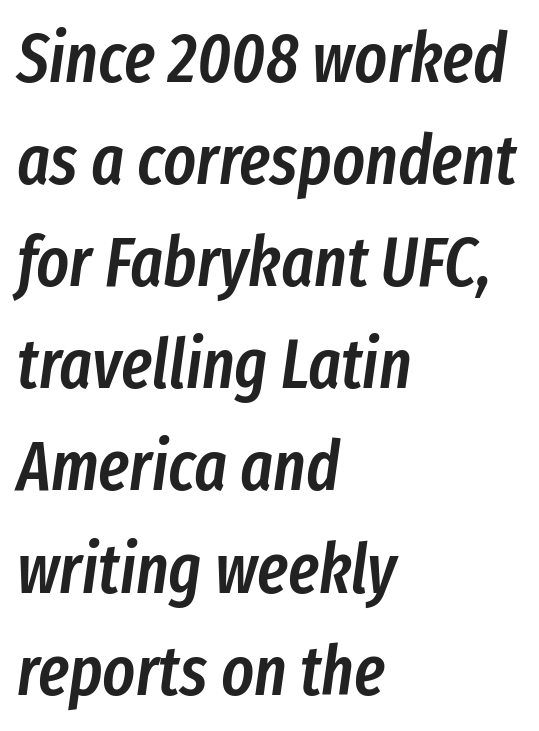
Q: Is the text bold? A: Semi-bold.
Q: Is the text italic (slanted)? A: Yes, it leans right by about 8 degrees.
Q: Is the text underlined? A: No.
Q: How is the paragraph aligned? A: Left-aligned.
Q: Is the spacing between letters normal or unusually wide? A: Normal.
Q: Is the spacing between lines tight, normal or loose? A: Normal.
Q: Width (condensed, normal, or wide)? A: Condensed.
Q: Stroke contrast? A: Low.
Q: x-height? A: Medium.
Q: Monospaced? A: No.
